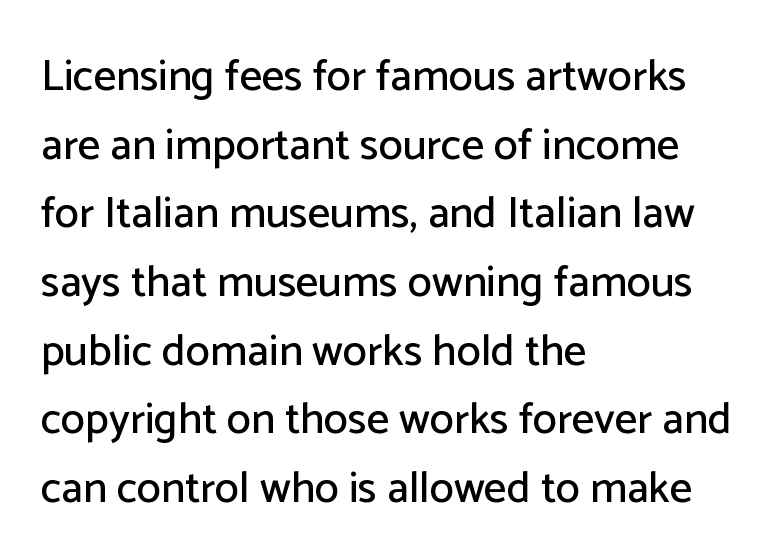
{"serif": "no", "italic": "no", "width": "normal", "stroke_contrast": "low", "x_height": "medium", "monospaced": "no", "underline": "no", "align": "left", "line_spacing": "normal", "line_spacing_ratio": 1.56, "letter_spacing": "normal", "letter_spacing_em": 0.0, "glyph_px": 44}
